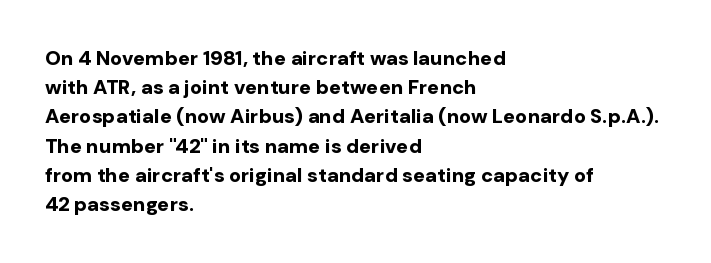
Q: Is the text bold? A: Yes.
Q: Is the text italic (slanted)? A: No, it is upright.
Q: Is the text underlined? A: No.
Q: How is the paragraph aligned? A: Left-aligned.
Q: Is the spacing between letters normal or unusually wide? A: Normal.
Q: Is the spacing between lines tight, normal or loose? A: Normal.
